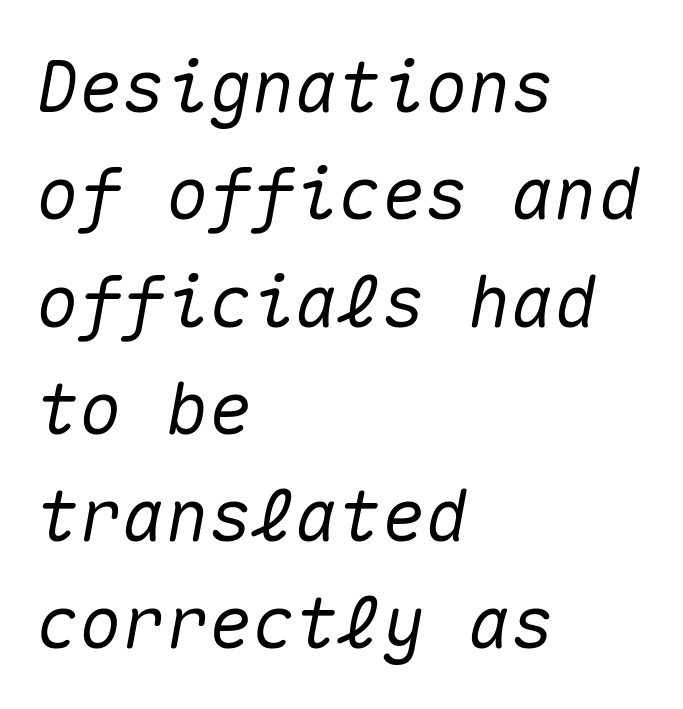
Q: Is the text italic (slanted)? A: Yes, it leans right by about 10 degrees.
Q: Is the text underlined? A: No.
Q: How is the paragraph aligned? A: Left-aligned.
Q: Is the spacing between letters normal or unusually wide? A: Normal.
Q: Is the spacing between lines tight, normal or loose? A: Normal.
Q: Width (condensed, normal, or wide)? A: Normal.
Q: Stroke contrast? A: Medium.
Q: x-height? A: Medium.
Q: Monospaced? A: Yes.
